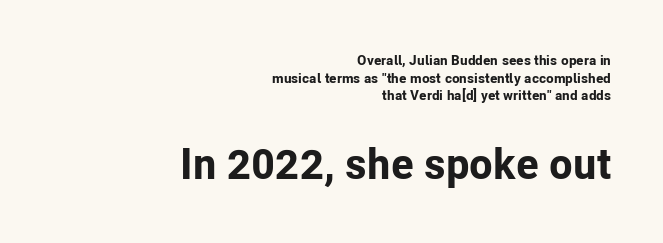
Q: Is the text bold? A: Yes.
Q: Is the text italic (slanted)? A: No, it is upright.
Q: Is the typeface a serif or a sans-serif typeface? A: Sans-serif.
Q: Is the text underlined? A: No.
Q: How is the paragraph aligned? A: Right-aligned.
Q: Is the spacing between letters normal or unusually wide? A: Normal.
Q: Is the spacing between lines tight, normal or loose? A: Normal.
Q: Which block of text is set in a larger size, the first (top) or the second (bottom)? A: The second (bottom) one.
Q: Width (condensed, normal, or wide)? A: Normal.
Q: Stroke contrast? A: Low.
Q: x-height? A: Medium.
Q: Monospaced? A: No.
